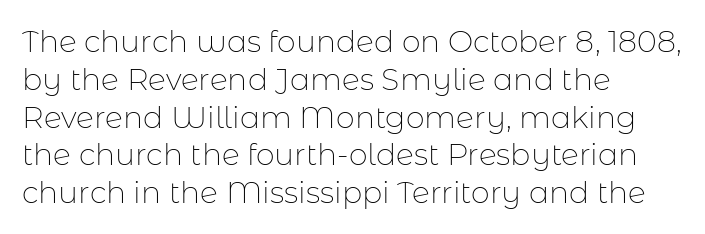
Q: Is the text bold? A: No.
Q: Is the text italic (slanted)? A: No, it is upright.
Q: Is the typeface a serif or a sans-serif typeface? A: Sans-serif.
Q: Is the text underlined? A: No.
Q: How is the paragraph aligned? A: Left-aligned.
Q: Is the spacing between letters normal or unusually wide? A: Normal.
Q: Is the spacing between lines tight, normal or loose? A: Normal.
Q: Width (condensed, normal, or wide)? A: Normal.
Q: Stroke contrast? A: Low.
Q: x-height? A: Medium.
Q: Monospaced? A: No.
